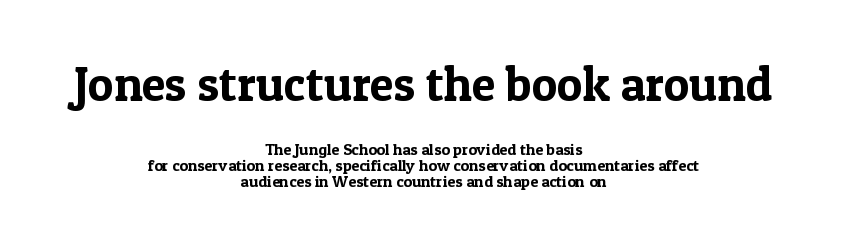
The image shows 48 px serif type, upright; set centered, tight line spacing (0.98x), normal letter spacing, not underlined; the first (top) block is 3.0x larger; a medium x-height.
